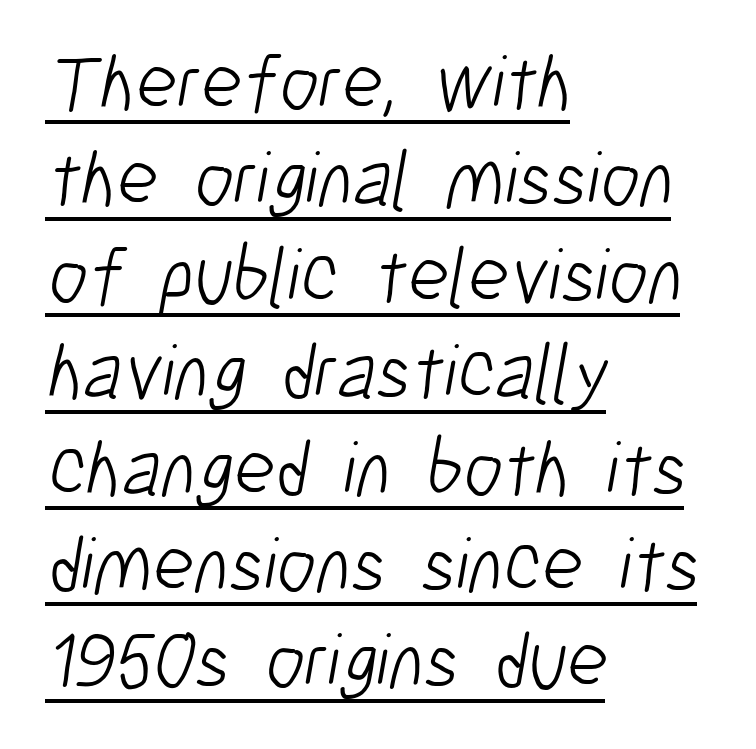
These lines keep a tight, regular rhythm from letter to letter. These characters rest on top of a visible drawn line. To sum up the face: it is a sans, with no serifs. Vertical stems look standard width or narrower in stroke. The paragraph has a hard left edge and a soft right edge.
